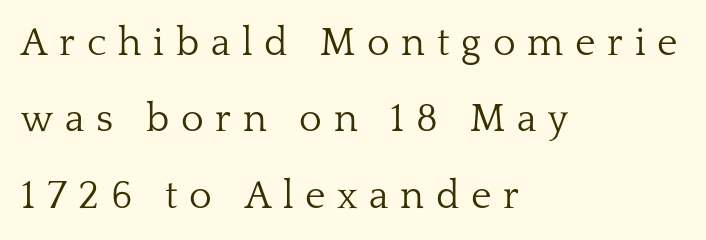
Spacing verdict: proportional, widths tailored to each character. Type style note: has serifs. Words float on clear page, feet unadorned. The lettering holds an erect, upright posture throughout. This sample is left-justified, so line endings fall wherever the words run out. Bold? No — there's no thickening of the strokes.
